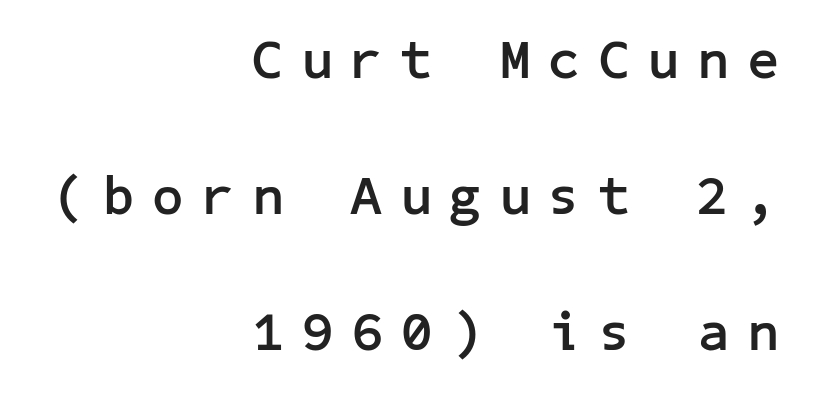
Q: Is the text bold? A: Yes.
Q: Is the text italic (slanted)? A: No, it is upright.
Q: Is the typeface a serif or a sans-serif typeface? A: Sans-serif.
Q: Is the text underlined? A: No.
Q: How is the paragraph aligned? A: Right-aligned.
Q: Is the spacing between letters normal or unusually wide? A: Unusually wide.
Q: Is the spacing between lines tight, normal or loose? A: Loose.
Q: Width (condensed, normal, or wide)? A: Normal.
Q: Stroke contrast? A: Low.
Q: x-height? A: Medium.
